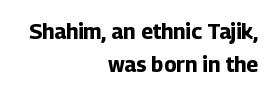
Each new line begins a customary step beneath the previous one. The rendering keeps characters at their native spacing. The letters stand upright; this is a roman face. A dark, heavy texture on the line: the type is bold. The zone under the glyphs is completely vacant. The paragraph shown leans on its right margin.
